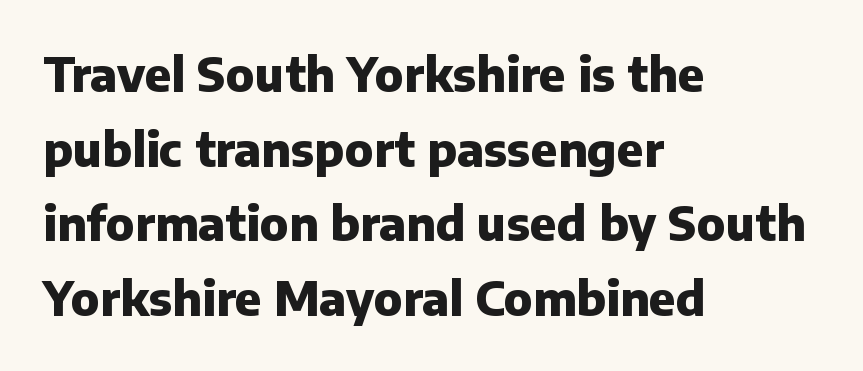
The image shows 47 px heavy sans-serif type, upright; set left-aligned, normal line spacing (1.59x), normal letter spacing, not underlined; low stroke contrast and a medium x-height.
